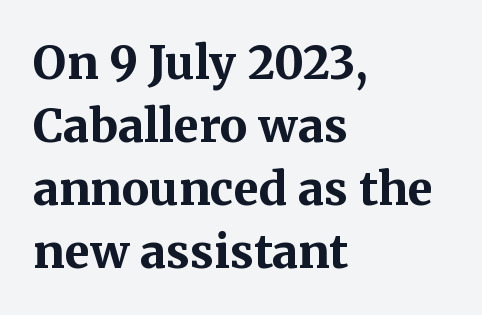
{"serif": "yes", "italic": "no", "bold": "yes", "weight": "bold", "width": "normal", "stroke_contrast": "medium", "x_height": "medium", "monospaced": "no", "underline": "no", "align": "left", "line_spacing": "normal", "line_spacing_ratio": 1.37, "letter_spacing": "normal", "letter_spacing_em": 0.0, "glyph_px": 46}
